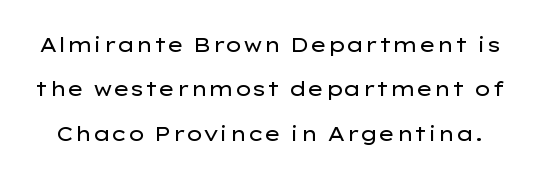
{"italic": "no", "bold": "no", "underline": "no", "line_spacing": "loose", "line_spacing_ratio": 2.22, "letter_spacing": "normal", "letter_spacing_em": 0.0, "glyph_px": 20}
